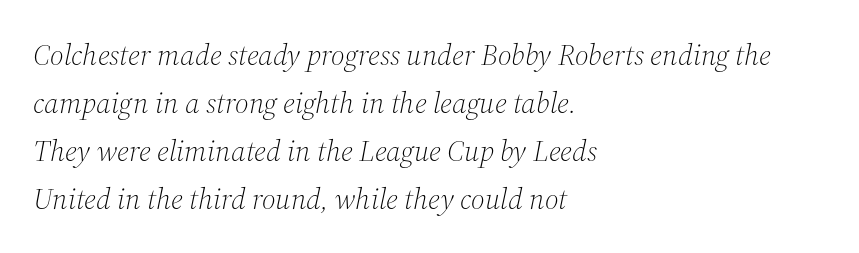
Q: Is the text bold? A: No.
Q: Is the text italic (slanted)? A: Yes, it leans right by about 12 degrees.
Q: Is the typeface a serif or a sans-serif typeface? A: Serif.
Q: Is the text underlined? A: No.
Q: How is the paragraph aligned? A: Left-aligned.
Q: Is the spacing between letters normal or unusually wide? A: Normal.
Q: Is the spacing between lines tight, normal or loose? A: Normal.
Q: Width (condensed, normal, or wide)? A: Normal.
Q: Stroke contrast? A: Medium.
Q: x-height? A: Medium.
Q: Monospaced? A: No.
